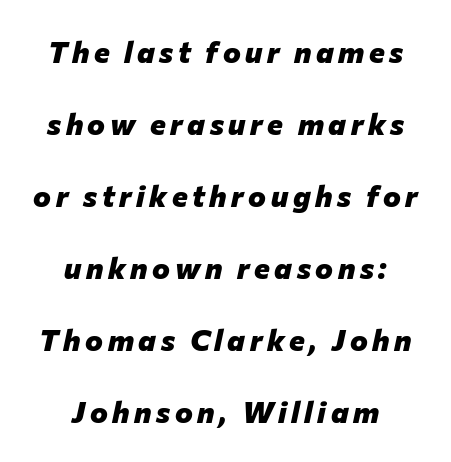
Q: Is the text bold? A: Yes.
Q: Is the text italic (slanted)? A: Yes, it leans right by about 12 degrees.
Q: Is the text underlined? A: No.
Q: How is the paragraph aligned? A: Centered.
Q: Is the spacing between lines tight, normal or loose? A: Loose.
Q: Width (condensed, normal, or wide)? A: Normal.
Q: Stroke contrast? A: Low.
Q: x-height? A: Medium.
Q: Monospaced? A: No.
